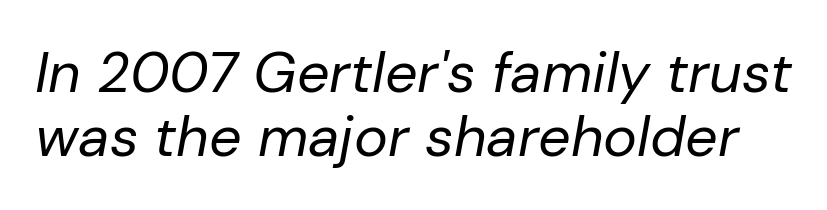
{"italic": "yes", "lean": "right", "slant_degrees": 10, "bold": "no", "weight": "regular", "width": "normal", "stroke_contrast": "low", "x_height": "medium", "monospaced": "no", "underline": "no", "line_spacing": "tight", "line_spacing_ratio": 1.13, "letter_spacing": "normal", "letter_spacing_em": 0.0, "glyph_px": 57}
